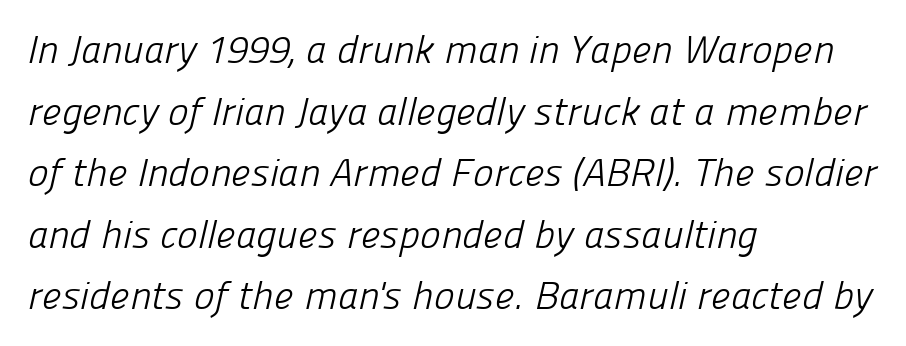
Q: Is the text bold? A: No.
Q: Is the typeface a serif or a sans-serif typeface? A: Sans-serif.
Q: Is the text underlined? A: No.
Q: How is the paragraph aligned? A: Left-aligned.
Q: Is the spacing between letters normal or unusually wide? A: Normal.
Q: Is the spacing between lines tight, normal or loose? A: Normal.
Q: Width (condensed, normal, or wide)? A: Normal.
Q: Stroke contrast? A: Low.
Q: x-height? A: Medium.
Q: Monospaced? A: No.
